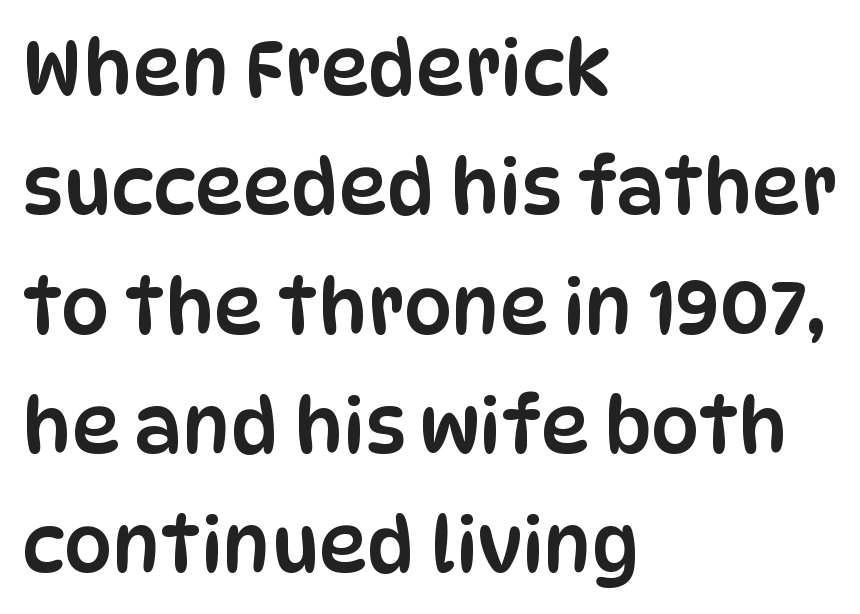
The image shows 76 px condensed sans-serif type, upright; set left-aligned, normal line spacing (1.57x), normal letter spacing, not underlined; low stroke contrast and a large x-height.
